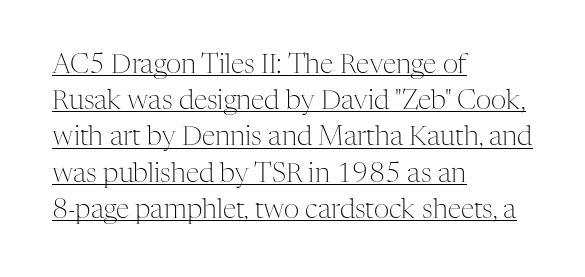
A classic flush-left, rag-right setting is used for this passage. A typographer would call this underscored text. The tracking reads as untouched default to a designer's eye. The typography opts for an upright posture over an oblique one. Stroke thickness stays within the range of a standard reading face or lighter.
